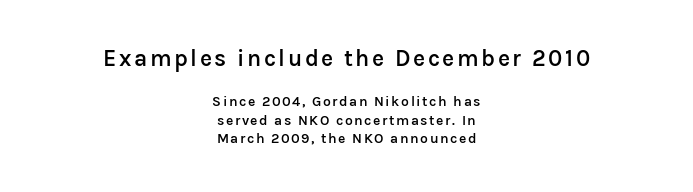
Q: Is the text bold? A: Semi-bold.
Q: Is the text italic (slanted)? A: No, it is upright.
Q: Is the text underlined? A: No.
Q: How is the paragraph aligned? A: Centered.
Q: Is the spacing between lines tight, normal or loose? A: Normal.
Q: Which block of text is set in a larger size, the first (top) or the second (bottom)? A: The first (top) one.
